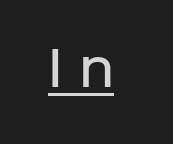
Q: Is the text bold? A: Semi-bold.
Q: Is the text italic (slanted)? A: No, it is upright.
Q: Is the typeface a serif or a sans-serif typeface? A: Sans-serif.
Q: Is the text underlined? A: Yes.
Q: Is the spacing between letters normal or unusually wide? A: Unusually wide.
Q: Width (condensed, normal, or wide)? A: Normal.
Q: Stroke contrast? A: Low.
Q: x-height? A: Medium.
Q: Monospaced? A: No.
